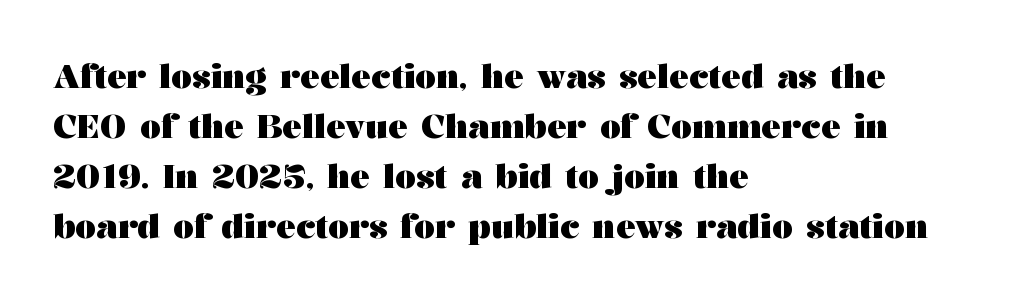
The image shows 33 px heavy, wide serif type, upright; set left-aligned, normal line spacing (1.52x), normal letter spacing, not underlined; medium stroke contrast and a medium x-height.
